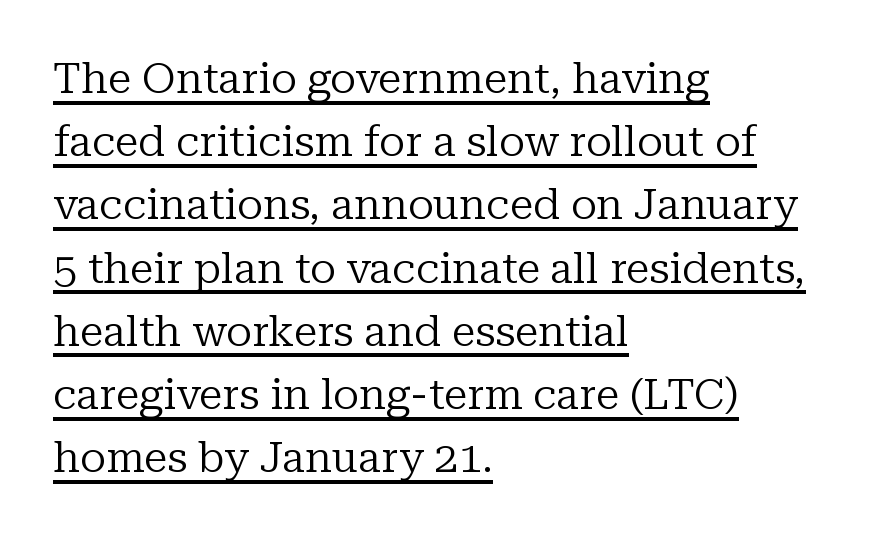
Q: Is the text bold? A: No.
Q: Is the text italic (slanted)? A: No, it is upright.
Q: Is the typeface a serif or a sans-serif typeface? A: Serif.
Q: Is the text underlined? A: Yes.
Q: How is the paragraph aligned? A: Left-aligned.
Q: Is the spacing between letters normal or unusually wide? A: Normal.
Q: Is the spacing between lines tight, normal or loose? A: Normal.
Q: Width (condensed, normal, or wide)? A: Normal.
Q: Stroke contrast? A: Low.
Q: x-height? A: Medium.
Q: Monospaced? A: No.
